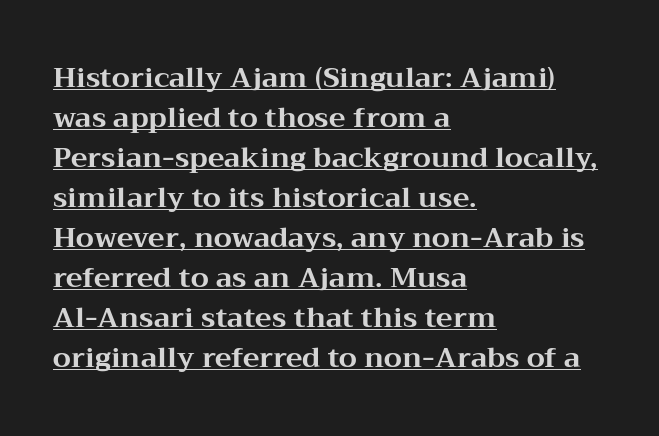
{"serif": "yes", "italic": "no", "bold": "yes", "weight": "bold", "width": "wide", "stroke_contrast": "medium", "x_height": "medium", "monospaced": "no", "underline": "yes", "align": "left", "line_spacing": "normal", "line_spacing_ratio": 1.43, "letter_spacing": "normal", "letter_spacing_em": 0.0, "glyph_px": 28}
